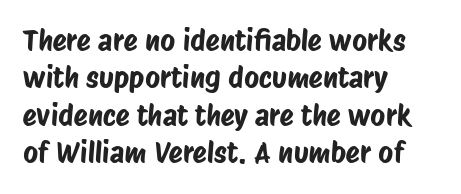
{"serif": "no", "width": "condensed", "stroke_contrast": "low", "x_height": "large", "monospaced": "no", "underline": "no", "align": "left", "line_spacing": "normal", "line_spacing_ratio": 1.29, "letter_spacing": "normal", "letter_spacing_em": 0.0, "glyph_px": 29}
